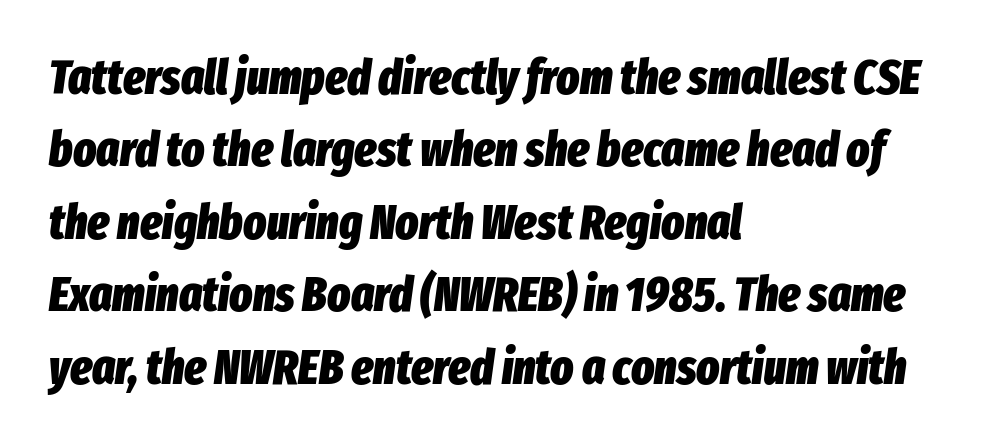
{"italic": "yes", "lean": "right", "slant_degrees": 8, "bold": "yes", "weight": "heavy", "width": "condensed", "stroke_contrast": "low", "x_height": "medium", "monospaced": "no", "underline": "no", "align": "left", "line_spacing": "normal", "line_spacing_ratio": 1.51, "letter_spacing": "normal", "letter_spacing_em": 0.0, "glyph_px": 48}
